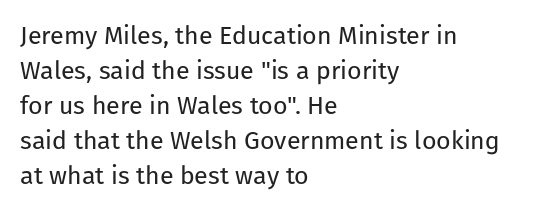
{"italic": "no", "bold": "no", "underline": "no", "align": "left", "line_spacing": "normal", "line_spacing_ratio": 1.4, "letter_spacing": "normal", "letter_spacing_em": 0.0, "glyph_px": 25}
